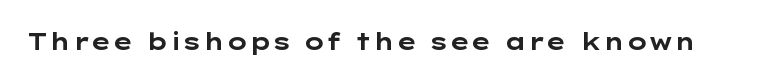
Notice how thick the strokes are: this is what a full bold looks like. In terms of letterspacing, this is plain default setting. The specimen omits any rule beneath the text block's lines. The lettering stays uniformly vertical, giving the passage a roman look.
